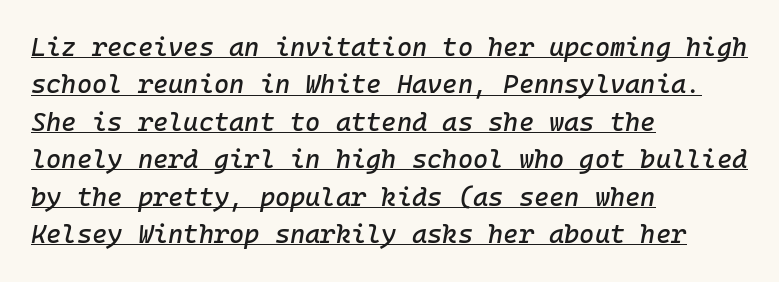
Q: Is the text italic (slanted)? A: Yes, it leans right by about 10 degrees.
Q: Is the text underlined? A: Yes.
Q: How is the paragraph aligned? A: Left-aligned.
Q: Is the spacing between letters normal or unusually wide? A: Normal.
Q: Is the spacing between lines tight, normal or loose? A: Normal.
